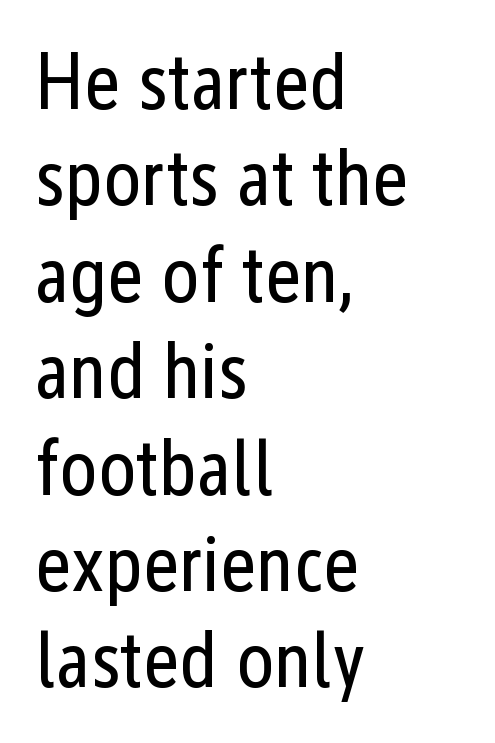
You could not count columns in this text — the font is proportionally spaced. A typesetter would mark this as roman, not italic. No letter is thick-stroked: the sample isn't bold. Descenders are the only things crossing below the line.
